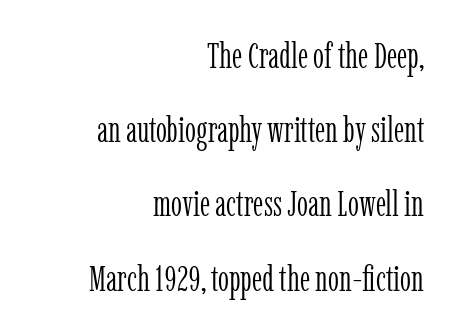
Q: Is the text bold? A: No.
Q: Is the text italic (slanted)? A: No, it is upright.
Q: Is the typeface a serif or a sans-serif typeface? A: Serif.
Q: Is the text underlined? A: No.
Q: How is the paragraph aligned? A: Right-aligned.
Q: Is the spacing between letters normal or unusually wide? A: Normal.
Q: Is the spacing between lines tight, normal or loose? A: Loose.
Q: Width (condensed, normal, or wide)? A: Condensed.
Q: Stroke contrast? A: Low.
Q: x-height? A: Medium.
Q: Monospaced? A: No.
